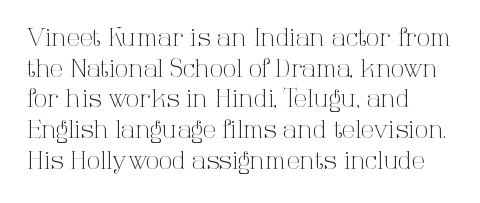
{"italic": "no", "bold": "no", "underline": "no", "align": "left", "line_spacing": "normal", "line_spacing_ratio": 1.28, "letter_spacing": "normal", "letter_spacing_em": 0.0, "glyph_px": 24}
